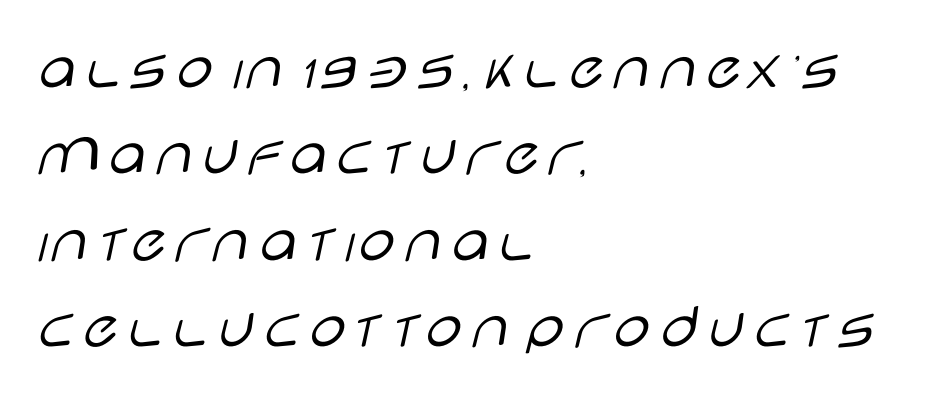
The image shows 66 px light, wide sans-serif type; set left-aligned, normal line spacing (1.31x), normal letter spacing, not underlined; low stroke contrast and a large x-height.
